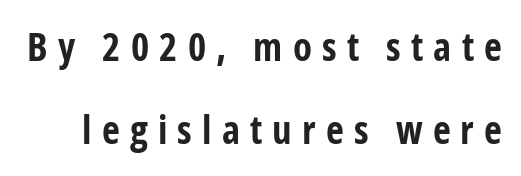
The image shows 39 px bold, condensed sans-serif type, upright; set loose line spacing (2.14x), unusually wide letter spacing (+0.26 em), not underlined; low stroke contrast and a medium x-height.
